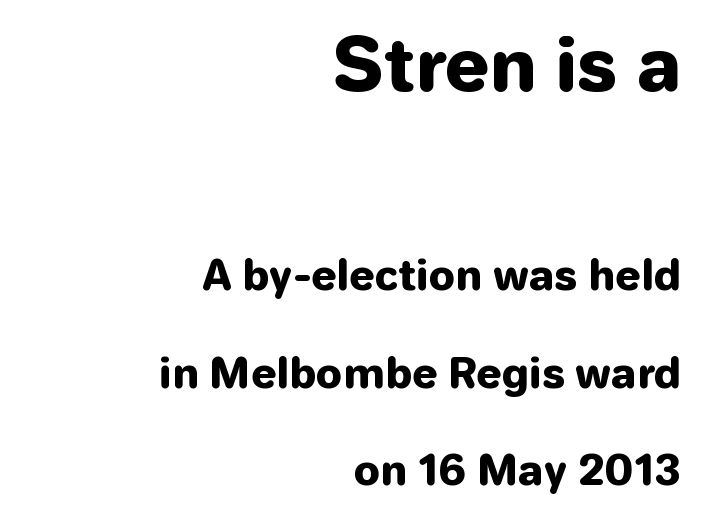
A great deal of white space separates one row of letters from the next. Here the designer chose a conventional face with non-uniform glyph widths. Whoever set this made the first block the dominant, larger element. Serifs: no, the terminals of the letterforms are clean. The lettering holds an erect, upright posture throughout. A full-strength bold gives these letters their thick strokes.
